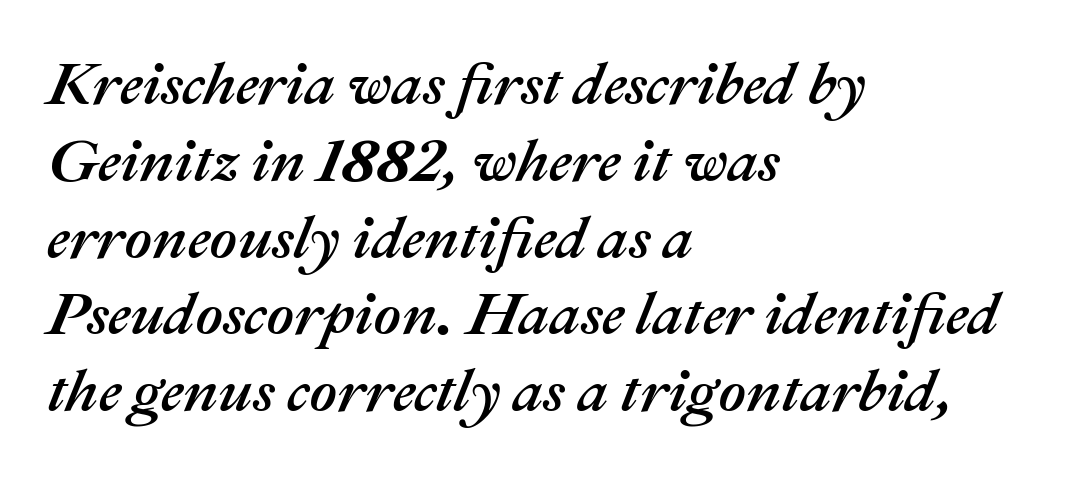
The image shows 60 px text type, italic (leaning right); set left-aligned, normal line spacing (1.28x), normal letter spacing, not underlined; medium stroke contrast and a medium x-height.
